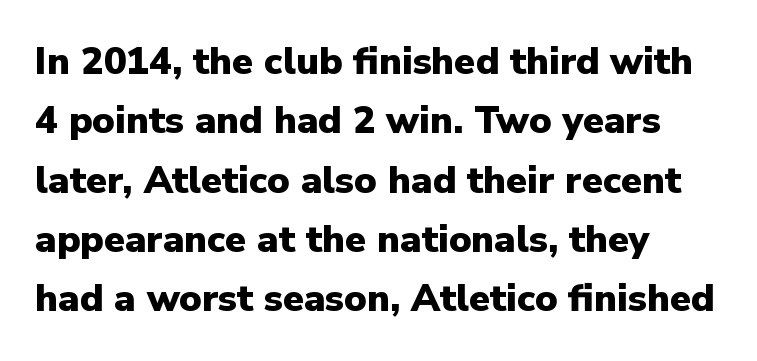
Does the copy run flush right? No — it runs flush left. The line texture is even and compact thanks to regular tracking. Style check: upright. This block has exactly the height ordinary leading produces. These words are printed bold, with thick strokes throughout. Each letter keeps its own natural width here, so spacing adapts to shape.
